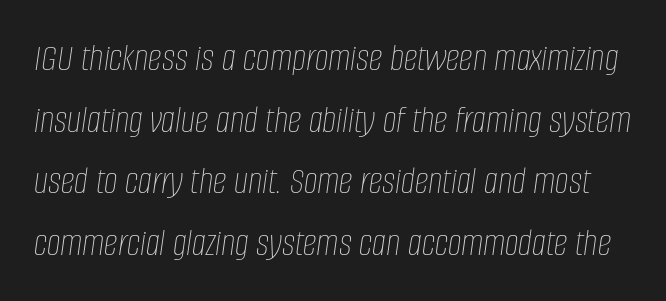
{"italic": "yes", "lean": "right", "slant_degrees": 8, "bold": "no", "weight": "thin", "width": "condensed", "stroke_contrast": "low", "x_height": "large", "monospaced": "no", "underline": "no", "line_spacing": "normal", "line_spacing_ratio": 1.58, "letter_spacing": "normal", "letter_spacing_em": 0.0, "glyph_px": 39}
